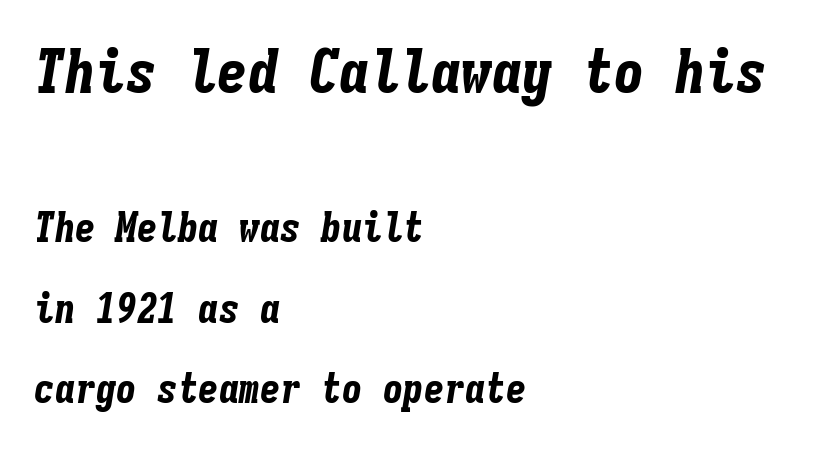
Q: Is the text bold? A: Yes.
Q: Is the text italic (slanted)? A: Yes, it leans right by about 9 degrees.
Q: Is the text underlined? A: No.
Q: How is the paragraph aligned? A: Left-aligned.
Q: Is the spacing between letters normal or unusually wide? A: Normal.
Q: Is the spacing between lines tight, normal or loose? A: Loose.
Q: Which block of text is set in a larger size, the first (top) or the second (bottom)? A: The first (top) one.
Q: Width (condensed, normal, or wide)? A: Condensed.
Q: Stroke contrast? A: Low.
Q: x-height? A: Medium.
Q: Monospaced? A: Yes.
